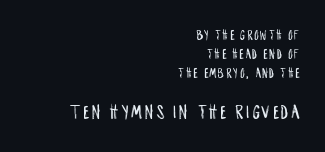
The image shows 21 px text type, upright; set right-aligned, normal line spacing (1.35x), not underlined; the second (bottom) block is 1.5x larger.
